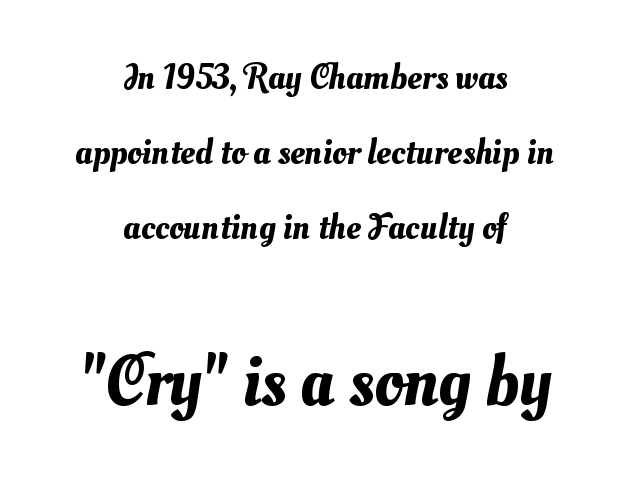
The image shows 71 px text type; set centered, loose line spacing (2.08x), normal letter spacing, not underlined; the second (bottom) block is 1.97x larger; medium stroke contrast and a small x-height.
